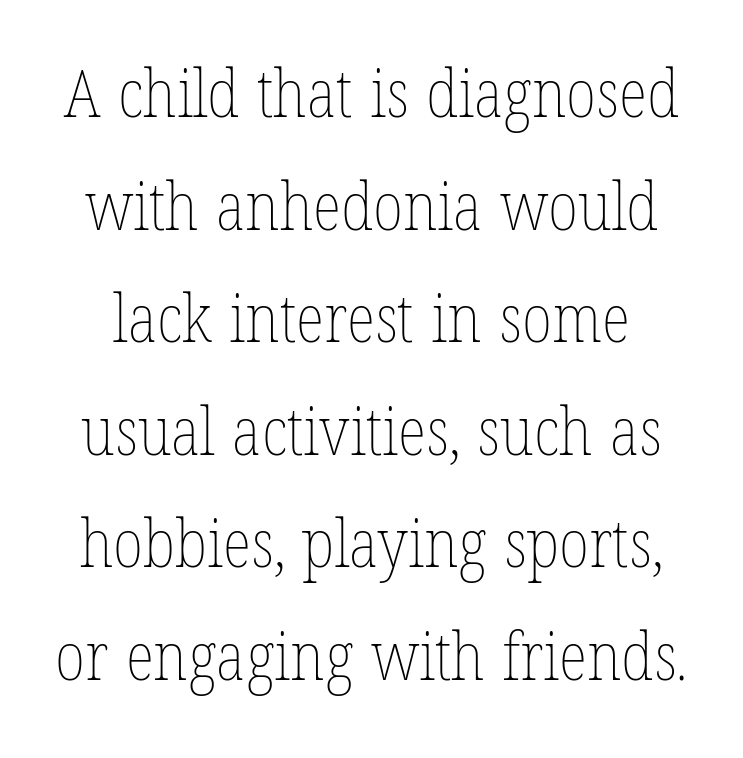
The area under the type is left untouched. Looks like regular typesetting: each glyph gets only the width it needs. One glance says typical: line gaps are just what's usual. This is not heavy type; no bold has been used.
